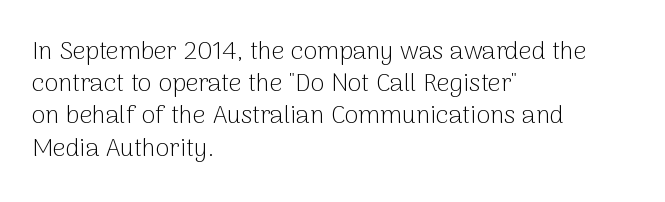
{"italic": "no", "bold": "no", "underline": "no", "align": "left", "line_spacing": "normal", "line_spacing_ratio": 1.29, "letter_spacing": "normal", "letter_spacing_em": 0.0, "glyph_px": 25}
